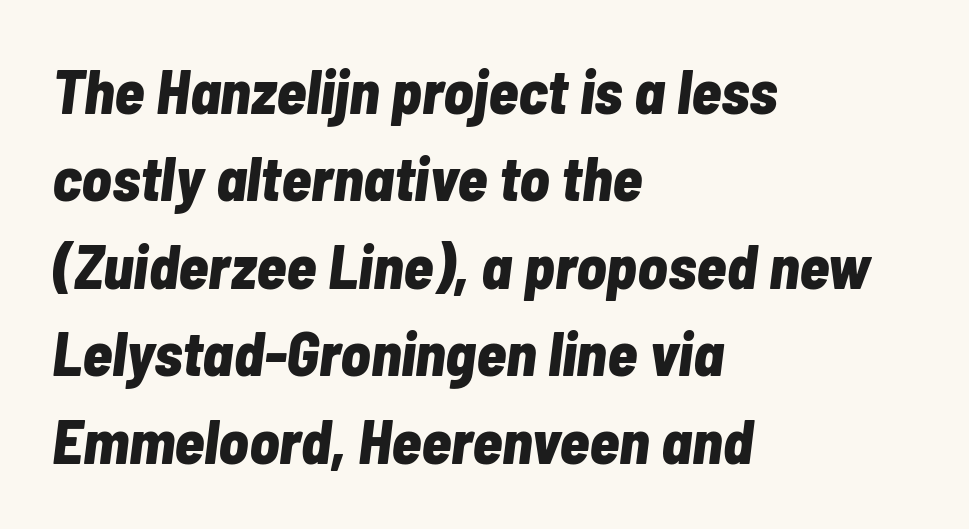
The image shows 62 px bold, condensed type, italic (leaning right); set left-aligned, normal line spacing (1.41x), normal letter spacing, not underlined; low stroke contrast and a medium x-height.
